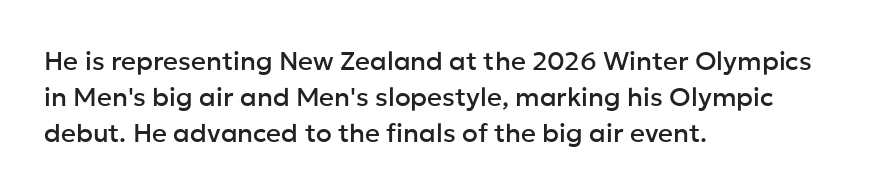
{"italic": "no", "underline": "no", "align": "left", "line_spacing": "normal", "line_spacing_ratio": 1.38, "letter_spacing": "normal", "letter_spacing_em": 0.0, "glyph_px": 26}
